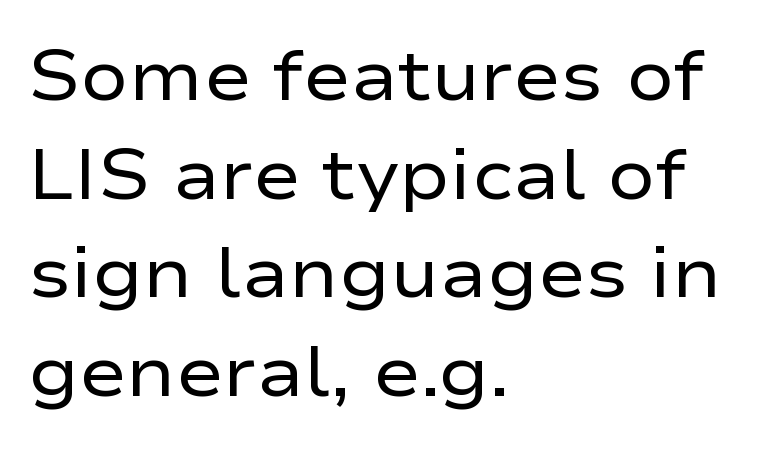
The image shows 71 px regular-weight, wide sans-serif type, upright; set left-aligned, normal line spacing (1.39x), normal letter spacing, not underlined; low stroke contrast and a medium x-height.
